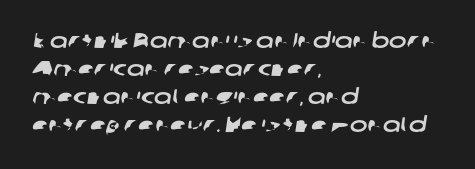
Beneath every word, the page is bare. Each word holds together tightly as a unit, with standard inter-letter gaps. Evenly set lines give the paragraph a standard silhouette. The passage is arranged the way most books set body copy — flush left.
